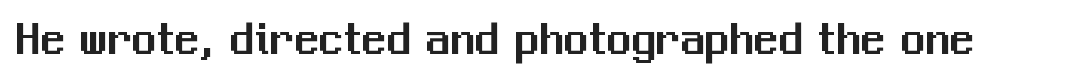
The tracking reads as untouched default to a designer's eye. Rendered with straight, roman letterforms. Check under the words: just untouched page. Look at the bottom of the vertical strokes: they stop flat, with no serifs. Each letter keeps its own natural width here, so spacing adapts to shape.
